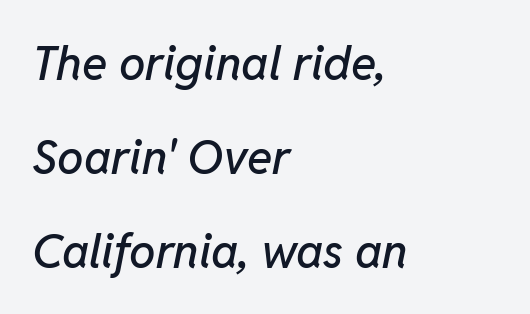
Tracking here is standard; glyphs follow each other at the usual distance. The passage shown is not underscored anywhere. This sample uses an oblique cut, with every glyph tilted off the vertical. Proportional: the letters do not fall into vertical columns. The lines in this sample share a left origin and differ only in where they stop. Vertical spacing — loose.
